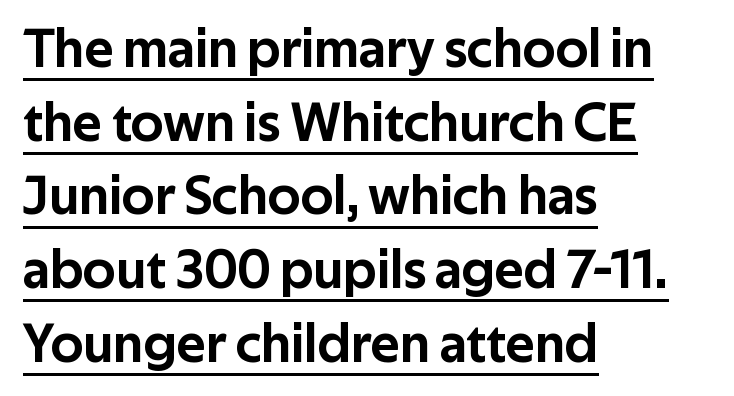
Typeset ragged right — the left edge is the straight one. The lettering is marked with a stroke running underneath it. Each new line begins a customary step beneath the previous one. Each letter keeps its own natural width here, so spacing adapts to shape.
